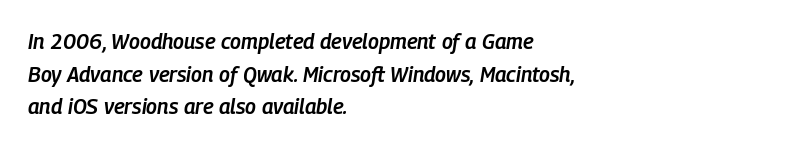
Q: Is the text bold? A: Semi-bold.
Q: Is the text italic (slanted)? A: Yes, it leans right by about 9 degrees.
Q: Is the text underlined? A: No.
Q: How is the paragraph aligned? A: Left-aligned.
Q: Is the spacing between letters normal or unusually wide? A: Normal.
Q: Is the spacing between lines tight, normal or loose? A: Normal.
